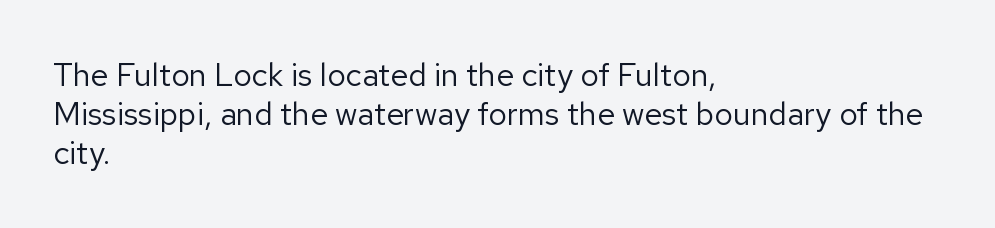
The lettering stays uniformly vertical, giving the passage a roman look. Observe the ordinary spacing: letters are neighbours, not strangers. The foot of each line stays bare and open. The passage is arranged the way most books set body copy — flush left. Stem width sits at or under what a default text font uses. Is this a fixed-width face? No — the glyphs have proportional, varying widths.
